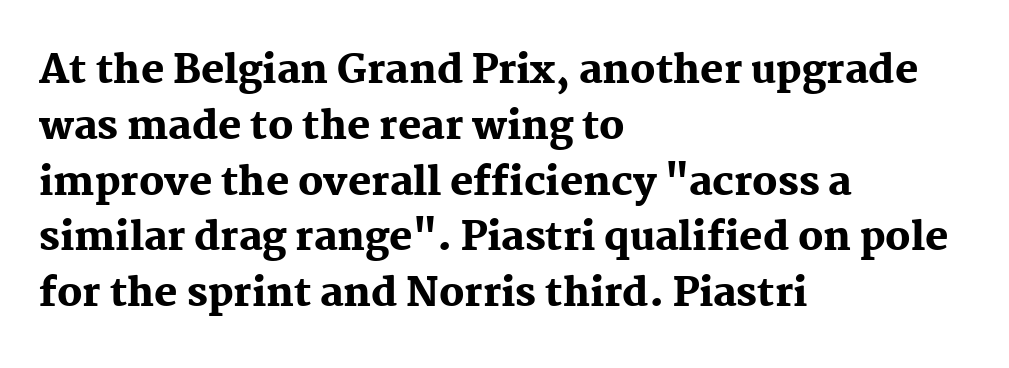
Type without underlining. Does the type have serifs? Yes, each stem ends in a small foot. Weight check: bold — yes, fully. Is this a fixed-width face? No — the glyphs have proportional, varying widths.
